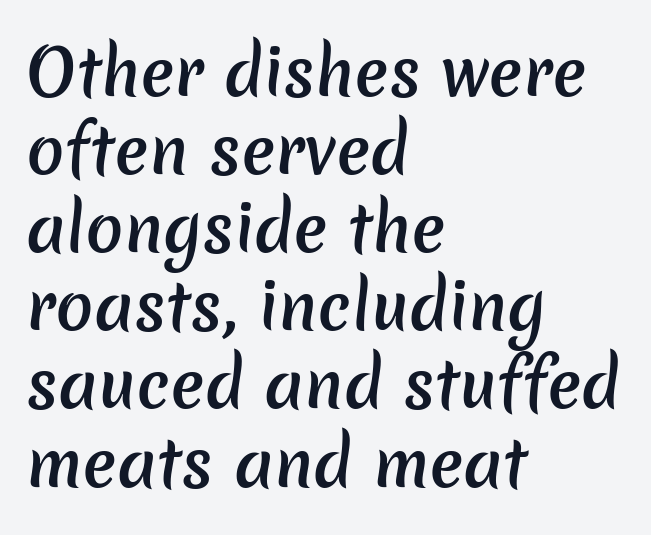
{"serif": "no", "bold": "semi", "weight": "semibold", "width": "normal", "stroke_contrast": "low", "x_height": "medium", "monospaced": "no", "underline": "no", "align": "left", "line_spacing_ratio": 1.24, "letter_spacing": "normal", "letter_spacing_em": 0.0, "glyph_px": 63}
